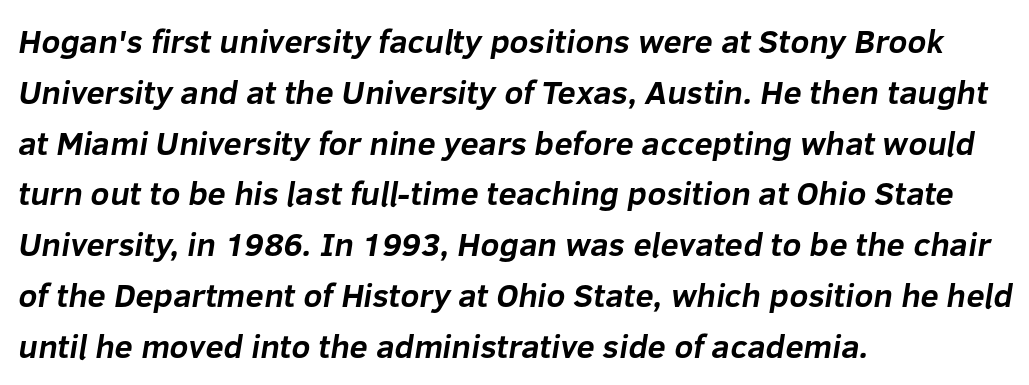
The image shows 33 px bold sans-serif type; set left-aligned, normal line spacing (1.54x), normal letter spacing, not underlined; low stroke contrast and a medium x-height.
